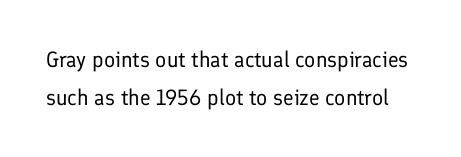
{"italic": "no", "bold": "no", "underline": "no", "line_spacing_ratio": 1.72, "letter_spacing": "normal", "letter_spacing_em": 0.0, "glyph_px": 22}
